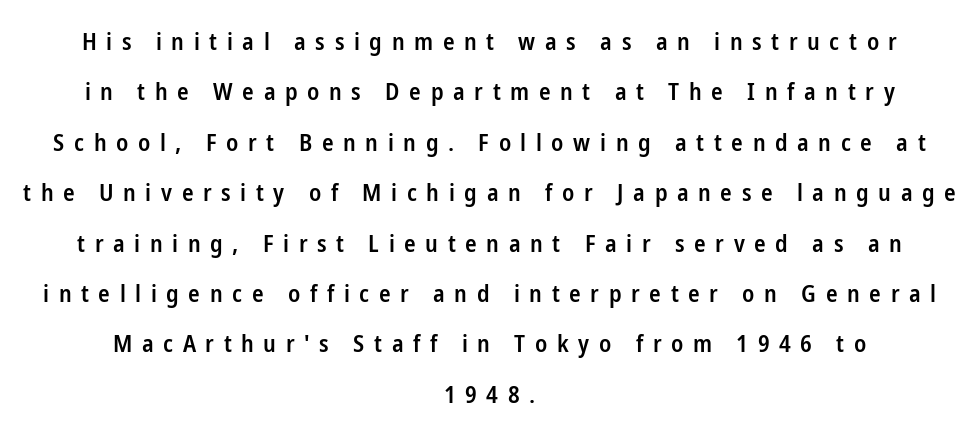
Q: Is the text bold? A: Semi-bold.
Q: Is the text italic (slanted)? A: No, it is upright.
Q: Is the text underlined? A: No.
Q: How is the paragraph aligned? A: Centered.
Q: Is the spacing between letters normal or unusually wide? A: Unusually wide.
Q: Is the spacing between lines tight, normal or loose? A: Loose.
